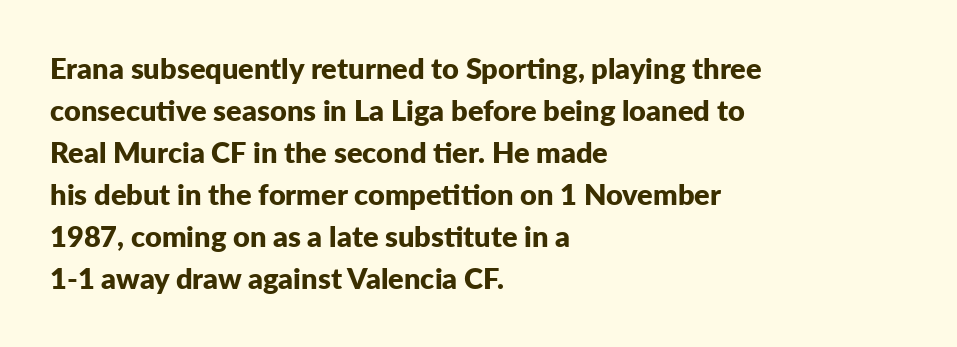
Q: Is the text bold? A: Yes.
Q: Is the text italic (slanted)? A: No, it is upright.
Q: Is the typeface a serif or a sans-serif typeface? A: Sans-serif.
Q: Is the text underlined? A: No.
Q: How is the paragraph aligned? A: Left-aligned.
Q: Is the spacing between letters normal or unusually wide? A: Normal.
Q: Is the spacing between lines tight, normal or loose? A: Normal.
Q: Width (condensed, normal, or wide)? A: Normal.
Q: Stroke contrast? A: Low.
Q: x-height? A: Medium.
Q: Monospaced? A: No.
